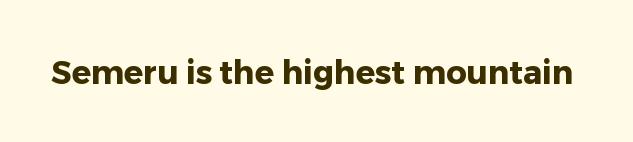
The image shows 32 px heavy sans-serif type, upright; set normal letter spacing, not underlined; low stroke contrast and a medium x-height.
